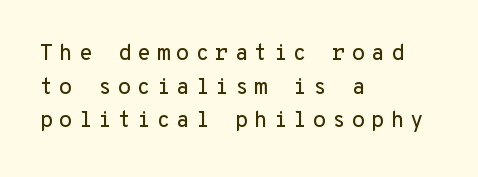
The image shows 22 px text type, upright; set left-aligned, normal line spacing (1.53x), unusually wide letter spacing (+0.27 em), not underlined.
